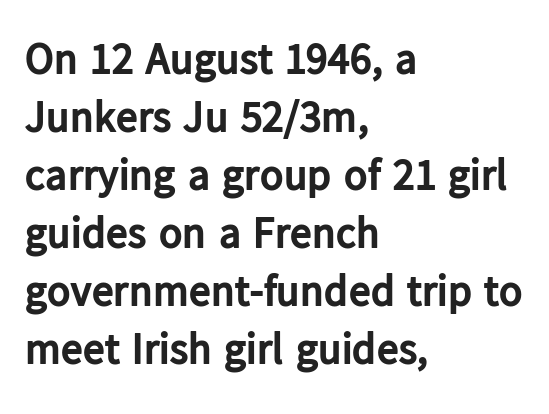
Q: Is the text bold? A: Yes.
Q: Is the text italic (slanted)? A: No, it is upright.
Q: Is the typeface a serif or a sans-serif typeface? A: Sans-serif.
Q: Is the text underlined? A: No.
Q: How is the paragraph aligned? A: Left-aligned.
Q: Is the spacing between letters normal or unusually wide? A: Normal.
Q: Is the spacing between lines tight, normal or loose? A: Normal.
Q: Width (condensed, normal, or wide)? A: Normal.
Q: Stroke contrast? A: Low.
Q: x-height? A: Medium.
Q: Monospaced? A: No.
